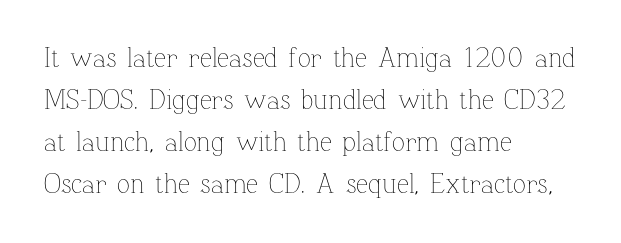
Q: Is the text bold? A: No.
Q: Is the text italic (slanted)? A: No, it is upright.
Q: Is the text underlined? A: No.
Q: How is the paragraph aligned? A: Left-aligned.
Q: Is the spacing between letters normal or unusually wide? A: Normal.
Q: Is the spacing between lines tight, normal or loose? A: Normal.
